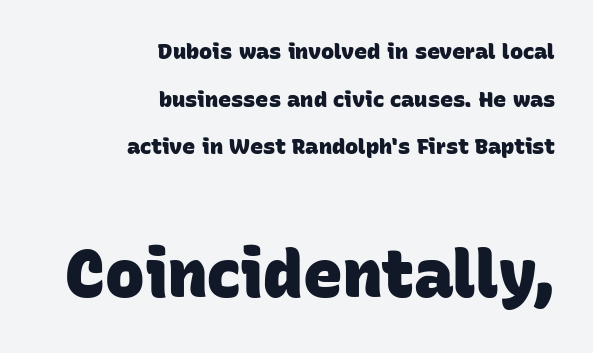
Q: Is the text bold? A: Yes.
Q: Is the typeface a serif or a sans-serif typeface? A: Sans-serif.
Q: Is the text underlined? A: No.
Q: How is the paragraph aligned? A: Right-aligned.
Q: Is the spacing between letters normal or unusually wide? A: Normal.
Q: Is the spacing between lines tight, normal or loose? A: Loose.
Q: Which block of text is set in a larger size, the first (top) or the second (bottom)? A: The second (bottom) one.
Q: Width (condensed, normal, or wide)? A: Normal.
Q: Stroke contrast? A: Low.
Q: x-height? A: Large.
Q: Monospaced? A: No.
